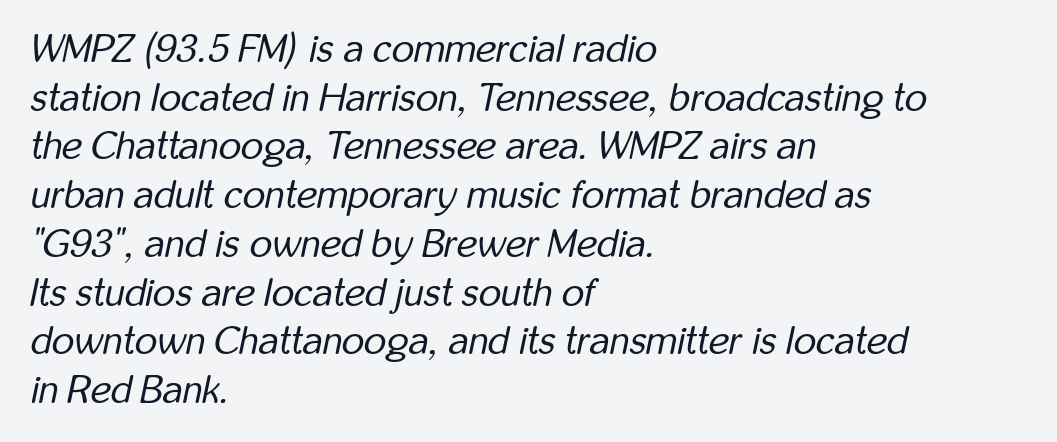
Is this a heavy cut? Hardly; it is regular or lighter. Designer's note — italics engaged. Varying glyph widths throughout — classic text-font behaviour. The tracking reads as untouched default to a designer's eye. Regarding leading, the lines here are spaced in the standard way.
